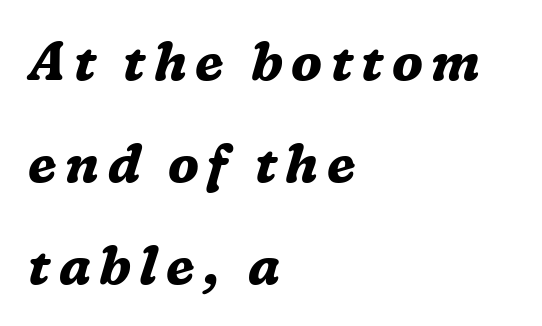
The image shows 53 px bold serif type, italic (leaning right); set left-aligned, loose line spacing (1.92x), not underlined; medium stroke contrast and a medium x-height.
